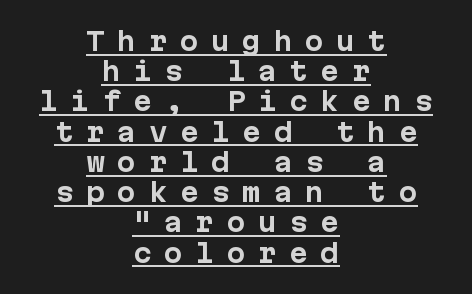
Casual observation: everything's sitting right in the middle. This is the regular roman posture of the typeface. A rule runs beneath these lines of type. Typographic density is high because the face is bold. Between one letter and the next there's a generous, obvious gap.
